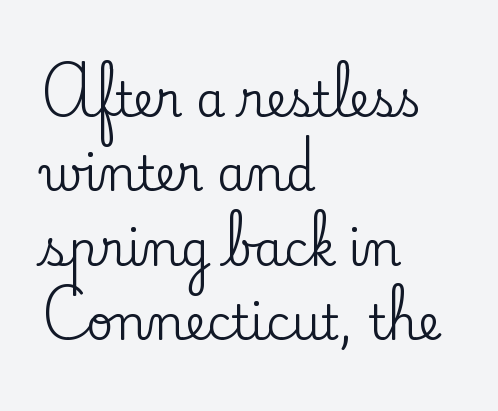
The image shows 47 px serif type, upright; set left-aligned, normal line spacing (1.58x), normal letter spacing, not underlined; low stroke contrast and a small x-height.
